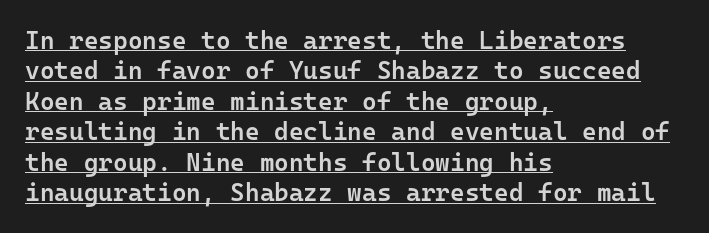
This is roman type, the default non-slanted kind. Casual observation: everything's shoved over to the left. Stems and bowls a touch heavier than normal — semibold. The rendering keeps characters at their native spacing.
